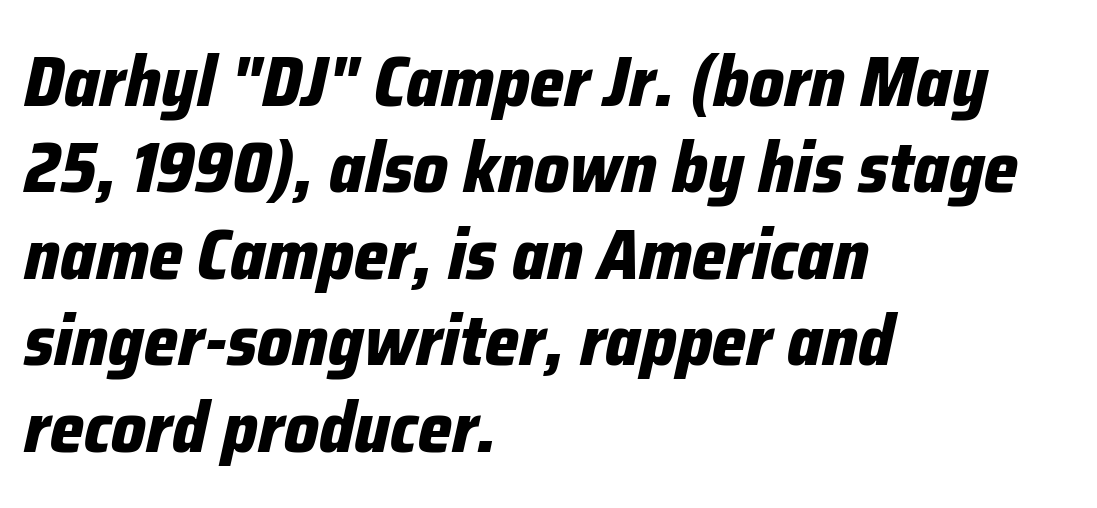
Q: Is the text bold? A: Yes.
Q: Is the text italic (slanted)? A: Yes, it leans right by about 12 degrees.
Q: Is the text underlined? A: No.
Q: How is the paragraph aligned? A: Left-aligned.
Q: Is the spacing between letters normal or unusually wide? A: Normal.
Q: Width (condensed, normal, or wide)? A: Condensed.
Q: Stroke contrast? A: Low.
Q: x-height? A: Medium.
Q: Monospaced? A: No.
